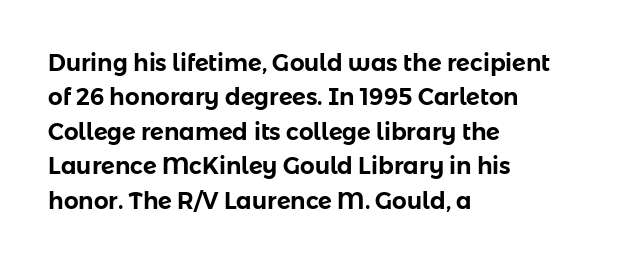
{"italic": "no", "underline": "no", "align": "left", "line_spacing": "normal", "line_spacing_ratio": 1.5, "letter_spacing": "normal", "letter_spacing_em": 0.0, "glyph_px": 23}
